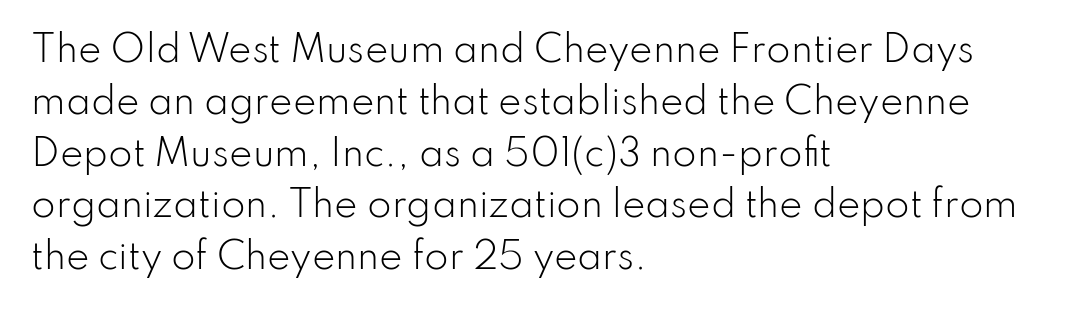
The image shows 35 px light sans-serif type, upright; set left-aligned, normal line spacing (1.48x), normal letter spacing, not underlined; low stroke contrast and a small x-height.
